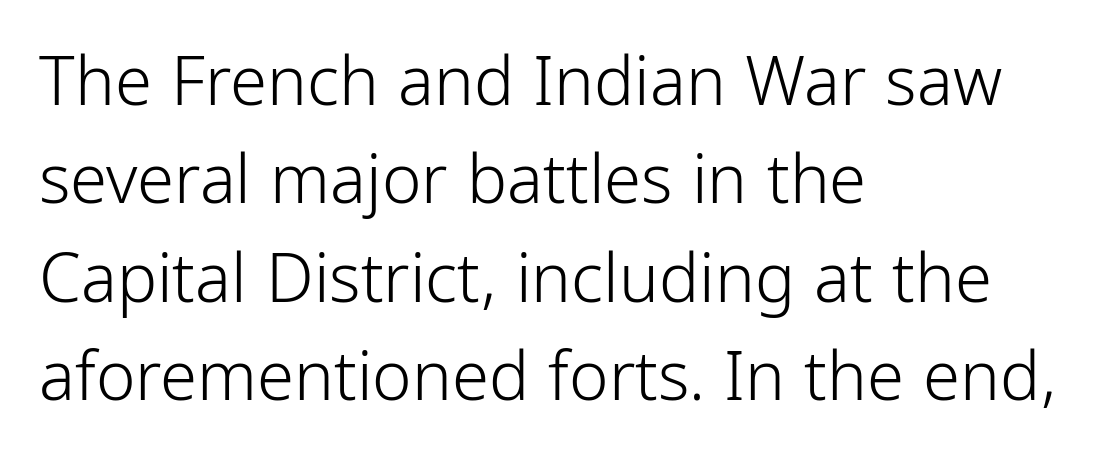
The strokes are not fattened; the text isn't bold. Is this a sans? Yes — the strokes have no serifs. Leading: standard. Any mark beneath the type? The region is blank. How are the letters spaced? Ordinarily, with no added tracking.
